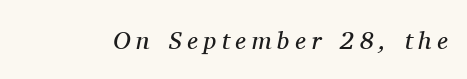
The image shows 25 px text type, italic (leaning right); set unusually wide letter spacing (+0.23 em), not underlined.
